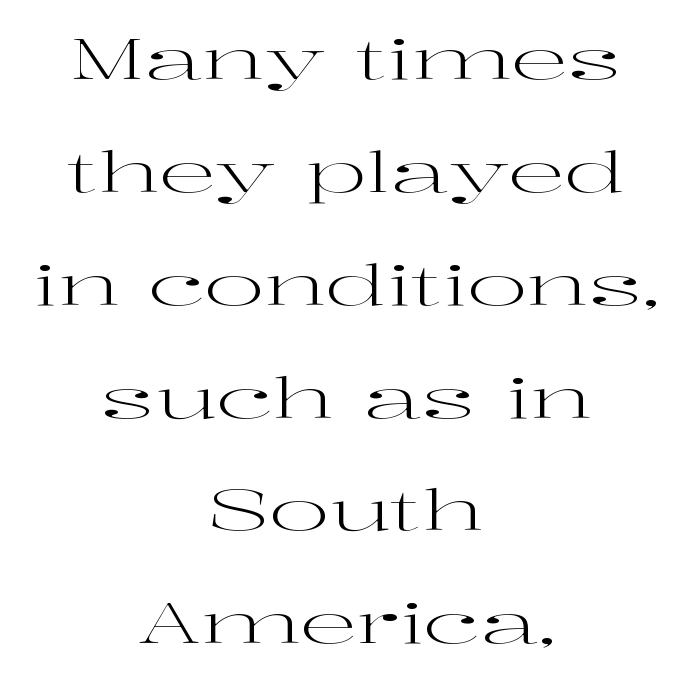
Q: Is the text bold? A: No.
Q: Is the text italic (slanted)? A: No, it is upright.
Q: Is the typeface a serif or a sans-serif typeface? A: Serif.
Q: Is the text underlined? A: No.
Q: How is the paragraph aligned? A: Centered.
Q: Is the spacing between letters normal or unusually wide? A: Normal.
Q: Is the spacing between lines tight, normal or loose? A: Loose.
Q: Width (condensed, normal, or wide)? A: Wide.
Q: Stroke contrast? A: High.
Q: x-height? A: Medium.
Q: Monospaced? A: No.
